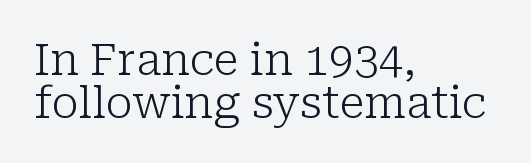
A classic flush-left, rag-right setting is used for this passage. Compared with typical body copy, the letter spacing here is the same. The specimen reads as upright at a glance. This is serif lettering, the kind often seen in printed books.
